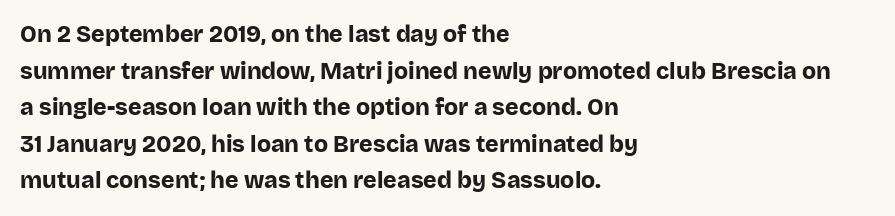
The image shows 23 px bold type, upright; set left-aligned, normal line spacing (1.59x), normal letter spacing, not underlined.
